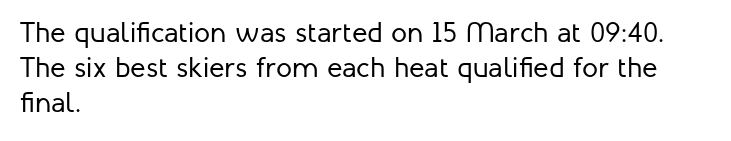
A bare baseline throughout the passage. The face used here is a sans, in the tradition of grotesques and geometrics. The letters advance in unequal steps, a hallmark of proportional type. Unlike italic type, these characters show no tilt at all. These lines stack with their left ends in a neat column.
